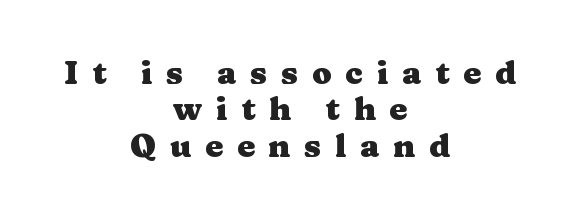
Every row of glyphs is offset so its center matches the block's center. Glyph-to-glyph distance is far greater than everyday printed text. These lines are rendered in a variable-pitch font. Unlike italic type, these characters show no tilt at all. What's the leading like? Squeezed, with rows nearly overlapping.
